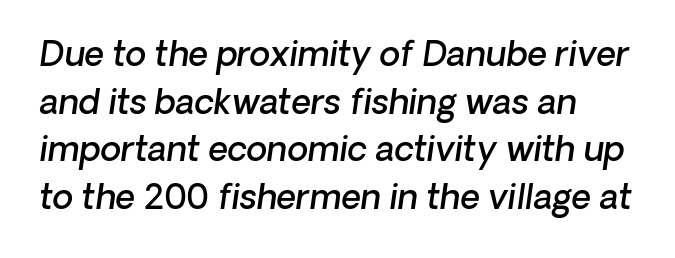
The image shows 34 px semibold sans-serif type; set normal line spacing (1.4x), normal letter spacing, not underlined; low stroke contrast and a medium x-height.
